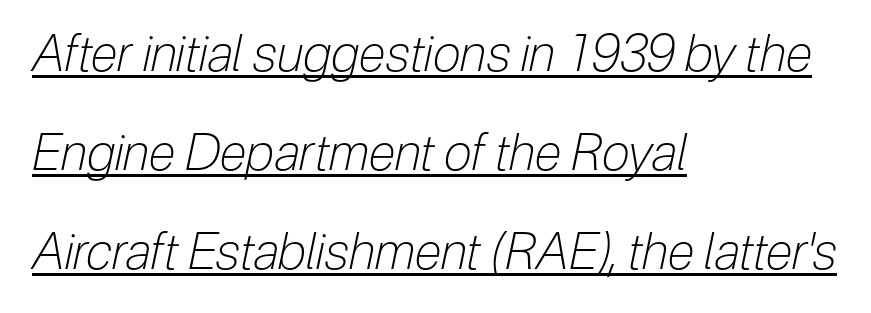
The image shows 50 px light, condensed type, italic (leaning right); set left-aligned, loose line spacing (1.98x), normal letter spacing, underlined; low stroke contrast and a medium x-height.
